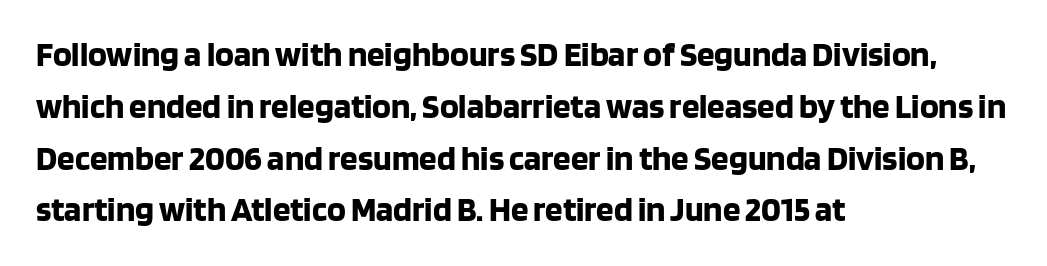
Q: Is the text bold? A: Yes.
Q: Is the text italic (slanted)? A: No, it is upright.
Q: Is the typeface a serif or a sans-serif typeface? A: Sans-serif.
Q: Is the text underlined? A: No.
Q: How is the paragraph aligned? A: Left-aligned.
Q: Is the spacing between letters normal or unusually wide? A: Normal.
Q: Is the spacing between lines tight, normal or loose? A: Normal.
Q: Width (condensed, normal, or wide)? A: Normal.
Q: Stroke contrast? A: Low.
Q: x-height? A: Large.
Q: Monospaced? A: No.
